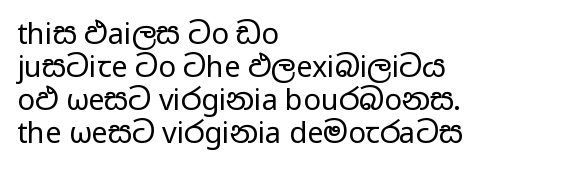
It's the straight-up-and-down kind of type. To sum up the face: it is a sans, with no serifs. The letterforms sit shoulder to shoulder at normal distance. The letters advance in unequal steps, a hallmark of proportional type. Weight: regular or lighter.
